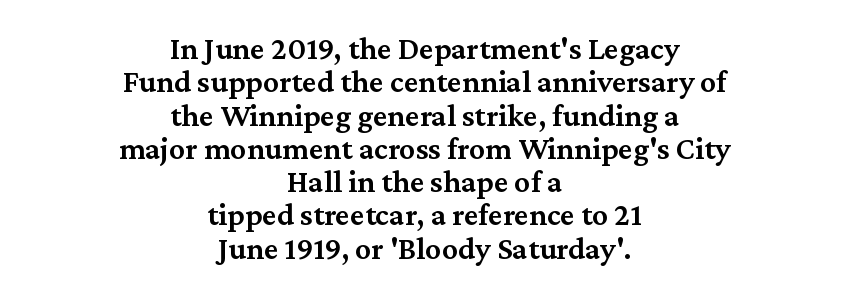
Q: Is the text bold? A: Semi-bold.
Q: Is the text italic (slanted)? A: No, it is upright.
Q: Is the typeface a serif or a sans-serif typeface? A: Serif.
Q: Is the text underlined? A: No.
Q: How is the paragraph aligned? A: Centered.
Q: Is the spacing between letters normal or unusually wide? A: Normal.
Q: Is the spacing between lines tight, normal or loose? A: Tight.
Q: Width (condensed, normal, or wide)? A: Normal.
Q: Stroke contrast? A: Medium.
Q: x-height? A: Medium.
Q: Monospaced? A: No.
